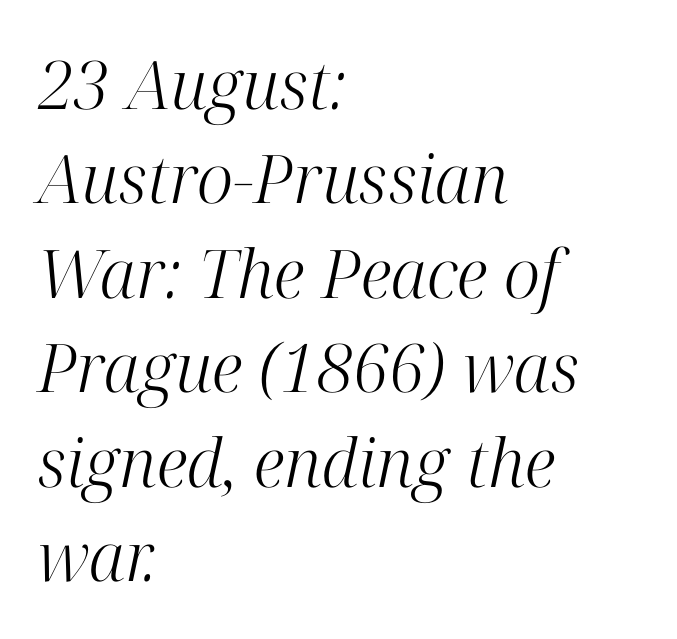
The image shows 67 px light serif type, italic (leaning right); set left-aligned, normal line spacing (1.41x), normal letter spacing, not underlined; high stroke contrast and a medium x-height.
